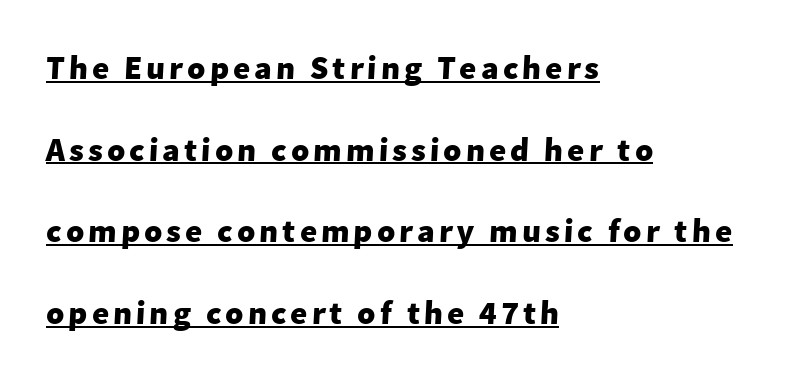
Q: Is the text bold? A: Yes.
Q: Is the typeface a serif or a sans-serif typeface? A: Sans-serif.
Q: Is the text underlined? A: Yes.
Q: How is the paragraph aligned? A: Left-aligned.
Q: Is the spacing between lines tight, normal or loose? A: Loose.
Q: Width (condensed, normal, or wide)? A: Normal.
Q: Stroke contrast? A: Low.
Q: x-height? A: Medium.
Q: Monospaced? A: No.
